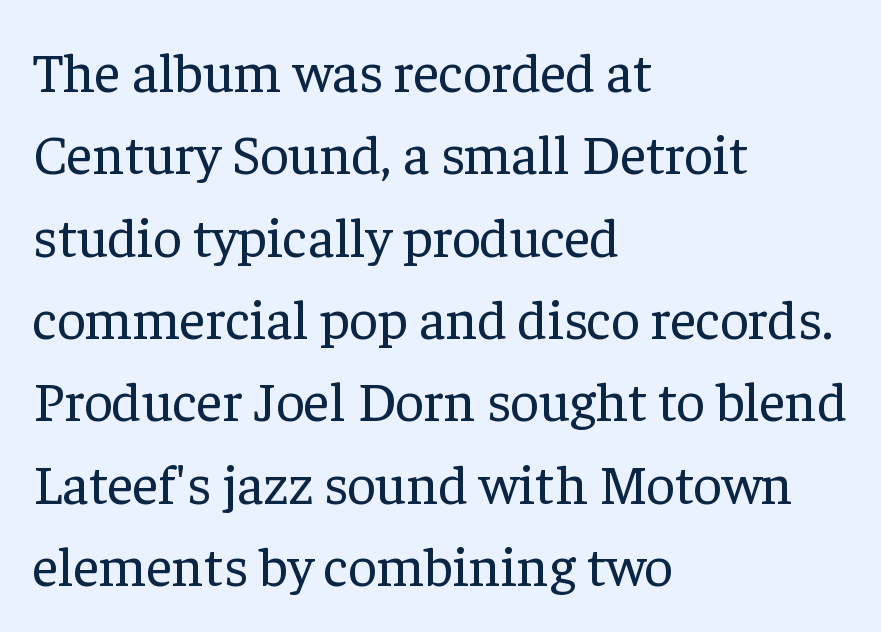
The image shows 56 px regular-weight serif type, upright; set left-aligned, normal line spacing (1.47x), normal letter spacing, not underlined; low stroke contrast and a medium x-height.
